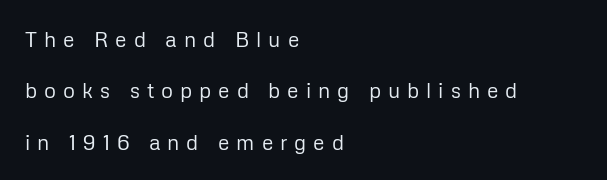
{"italic": "no", "bold": "no", "underline": "no", "align": "left", "line_spacing": "loose", "line_spacing_ratio": 2.45, "letter_spacing": "wide", "letter_spacing_em": 0.33, "glyph_px": 21}
